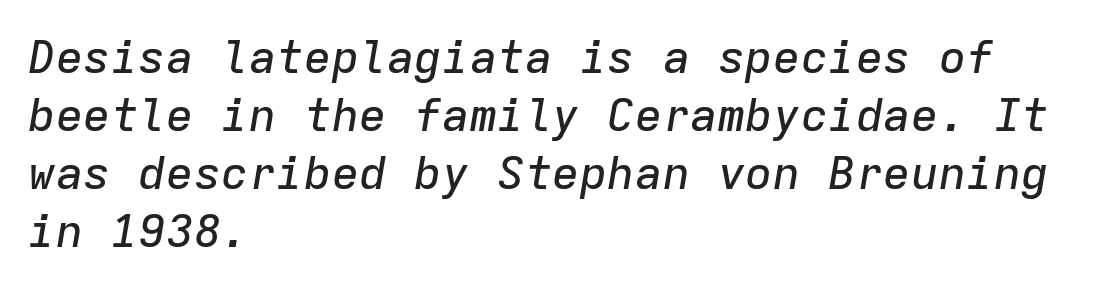
The image shows 46 px text type, italic (leaning right), monospaced; set left-aligned, normal line spacing (1.26x), normal letter spacing, not underlined; low stroke contrast and a medium x-height.
